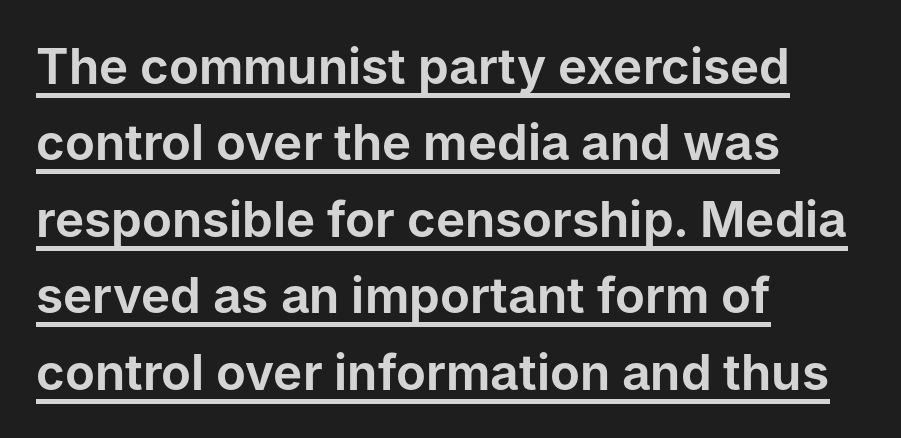
{"serif": "no", "italic": "no", "width": "normal", "stroke_contrast": "low", "x_height": "medium", "monospaced": "no", "underline": "yes", "align": "left", "line_spacing": "normal", "line_spacing_ratio": 1.56, "letter_spacing": "normal", "letter_spacing_em": 0.0, "glyph_px": 49}
